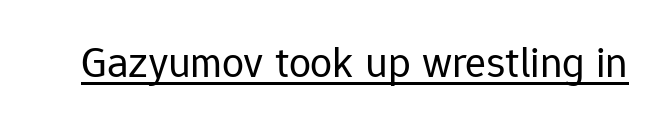
{"serif": "no", "italic": "no", "bold": "no", "weight": "regular", "width": "normal", "stroke_contrast": "low", "x_height": "medium", "monospaced": "no", "underline": "yes", "letter_spacing": "normal", "letter_spacing_em": 0.0, "glyph_px": 44}
